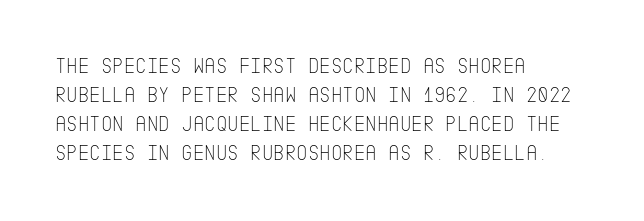
{"italic": "no", "bold": "no", "underline": "no", "align": "left", "line_spacing": "normal", "line_spacing_ratio": 1.32, "letter_spacing": "normal", "letter_spacing_em": 0.0, "glyph_px": 22}
